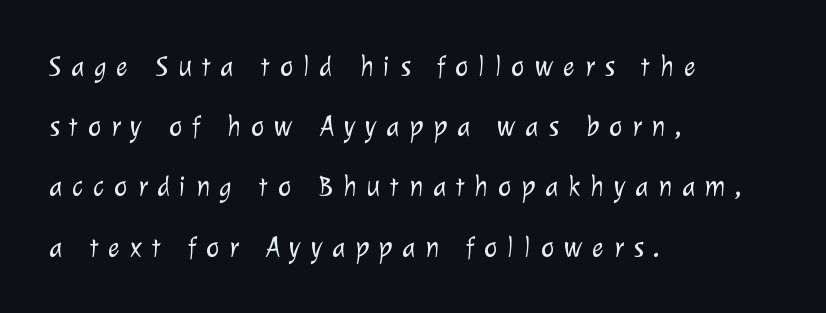
No heavy texture on the line: the type isn't bold. Does the copy run flush right? No — it runs flush left. Only glyphs here, with clear space below each row. Is the letter spacing exaggerated? Yes — the characters are pushed far apart.
